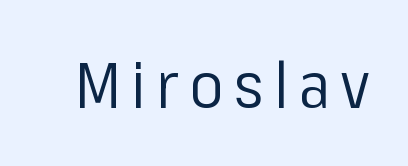
Here the designer chose a conventional face with non-uniform glyph widths. Ordinary non-slanted type is in use. Bare-footed words on every line. No feet cap the strokes, marking this as sans-serif type. On a weight scale, this lands at 450 or below.
